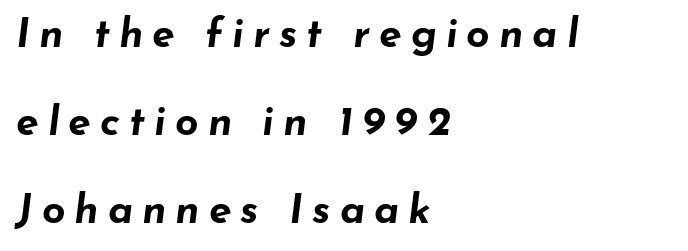
The image shows 41 px bold, wide type, italic (leaning right); set left-aligned, loose line spacing (2.15x), unusually wide letter spacing (+0.22 em), not underlined; low stroke contrast and a small x-height.
